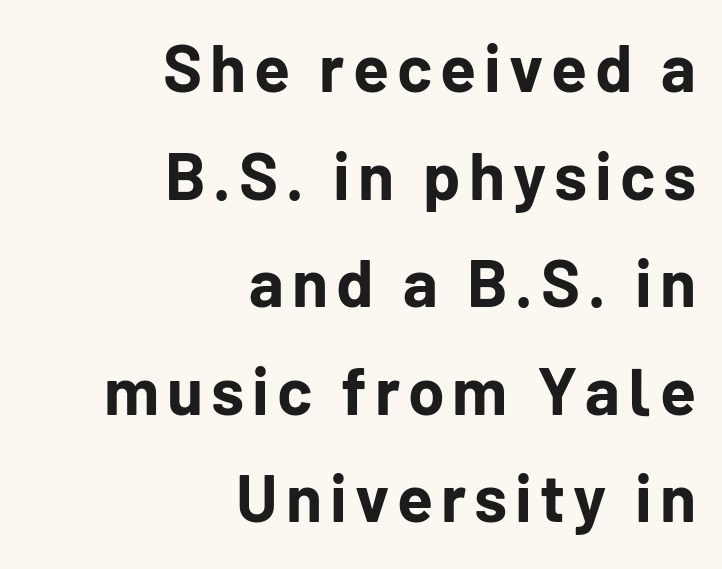
{"serif": "no", "italic": "no", "bold": "yes", "weight": "bold", "width": "normal", "stroke_contrast": "low", "x_height": "medium", "monospaced": "no", "underline": "no", "align": "right", "line_spacing": "normal", "line_spacing_ratio": 1.63, "glyph_px": 66}
